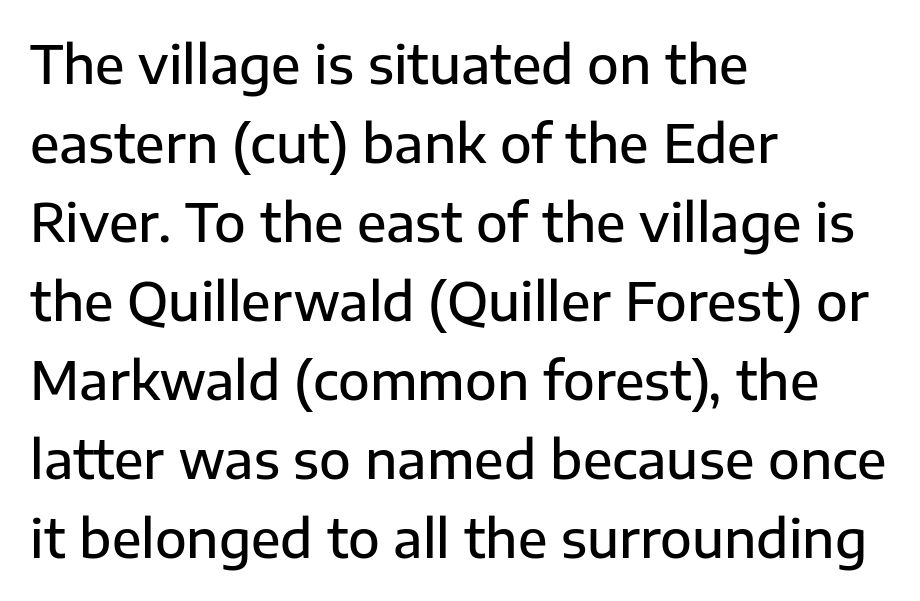
Q: Is the text bold? A: Semi-bold.
Q: Is the text italic (slanted)? A: No, it is upright.
Q: Is the typeface a serif or a sans-serif typeface? A: Sans-serif.
Q: Is the text underlined? A: No.
Q: How is the paragraph aligned? A: Left-aligned.
Q: Is the spacing between letters normal or unusually wide? A: Normal.
Q: Is the spacing between lines tight, normal or loose? A: Normal.
Q: Width (condensed, normal, or wide)? A: Normal.
Q: Stroke contrast? A: Low.
Q: x-height? A: Medium.
Q: Monospaced? A: No.
